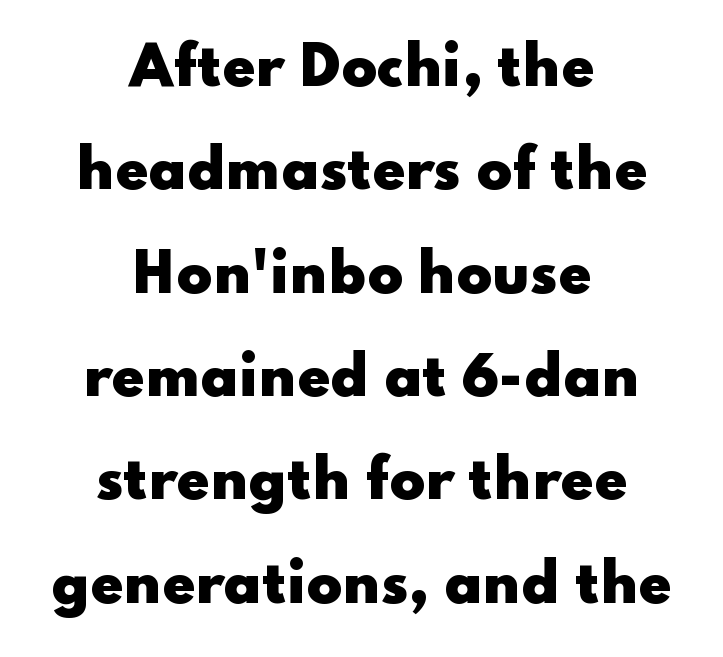
The image shows 53 px heavy, wide sans-serif type, upright; set centered, loose line spacing (1.95x), normal letter spacing, not underlined; low stroke contrast and a small x-height.
